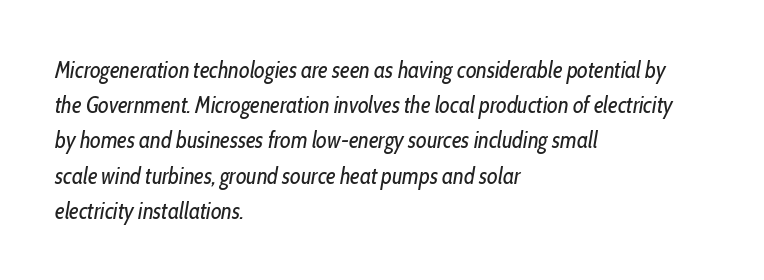
Q: Is the text bold? A: No.
Q: Is the text italic (slanted)? A: Yes, it leans right by about 10 degrees.
Q: Is the text underlined? A: No.
Q: How is the paragraph aligned? A: Left-aligned.
Q: Is the spacing between letters normal or unusually wide? A: Normal.
Q: Is the spacing between lines tight, normal or loose? A: Normal.
